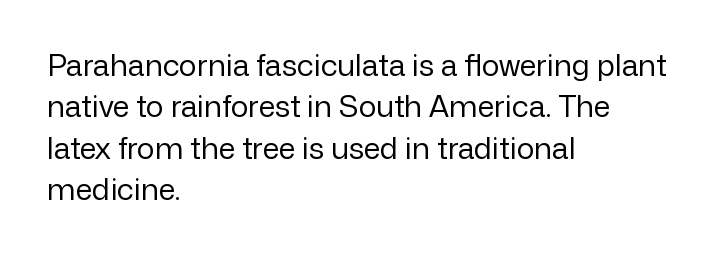
Notice how the stems are strictly vertical — no italics here. Type without underlining. Layout note: lines flush left. The face used here is rendered with its standard letterfit. The face used here is proportionally spaced, like ordinary book or web type.
